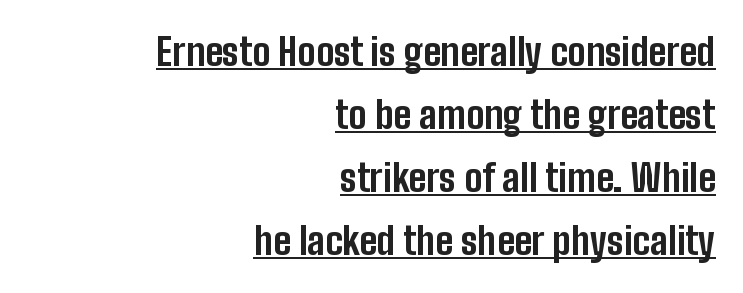
{"serif": "no", "italic": "no", "bold": "yes", "weight": "bold", "width": "condensed", "stroke_contrast": "low", "x_height": "medium", "monospaced": "no", "underline": "yes", "align": "right", "line_spacing": "normal", "line_spacing_ratio": 1.66, "letter_spacing": "normal", "letter_spacing_em": 0.0, "glyph_px": 38}
